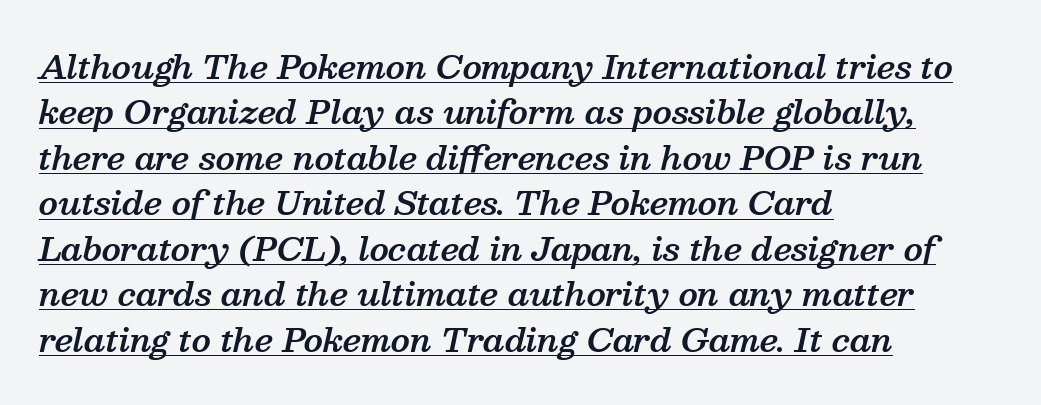
Q: Is the text bold? A: Semi-bold.
Q: Is the text italic (slanted)? A: Yes, it leans right by about 13 degrees.
Q: Is the typeface a serif or a sans-serif typeface? A: Serif.
Q: Is the text underlined? A: Yes.
Q: How is the paragraph aligned? A: Left-aligned.
Q: Is the spacing between letters normal or unusually wide? A: Normal.
Q: Is the spacing between lines tight, normal or loose? A: Normal.
Q: Width (condensed, normal, or wide)? A: Normal.
Q: Stroke contrast? A: Medium.
Q: x-height? A: Medium.
Q: Monospaced? A: No.
